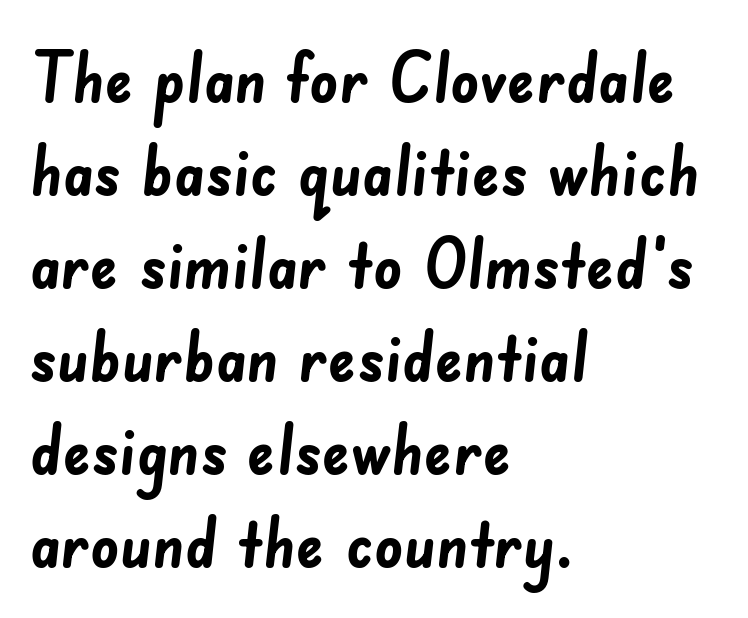
Q: Is the text bold? A: Yes.
Q: Is the typeface a serif or a sans-serif typeface? A: Sans-serif.
Q: Is the text underlined? A: No.
Q: How is the paragraph aligned? A: Left-aligned.
Q: Is the spacing between letters normal or unusually wide? A: Normal.
Q: Is the spacing between lines tight, normal or loose? A: Normal.
Q: Width (condensed, normal, or wide)? A: Normal.
Q: Stroke contrast? A: Low.
Q: x-height? A: Small.
Q: Monospaced? A: No.
